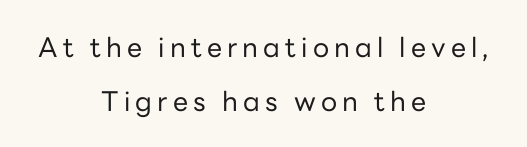
{"italic": "no", "bold": "no", "underline": "no", "align": "center", "line_spacing": "loose", "line_spacing_ratio": 1.99, "glyph_px": 27}
